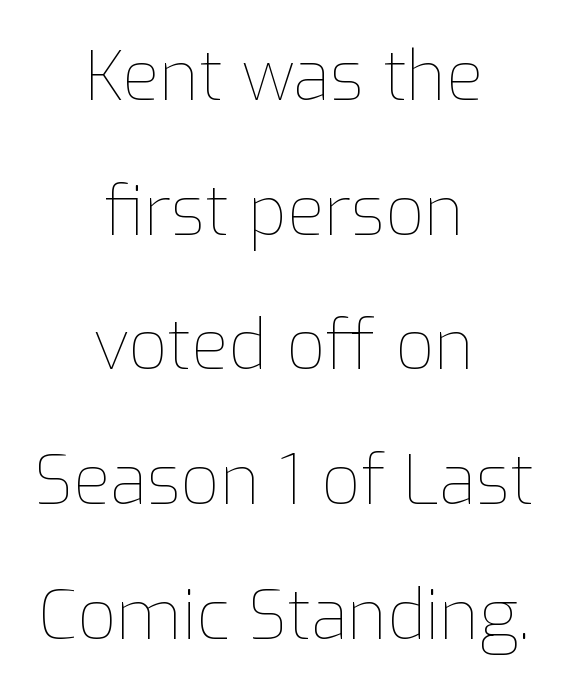
This rendering leaves character spacing at its baseline value. Rows of type keep a wide berth in the vertical direction. The passage shown is not bold in any degree. These lines are rendered in a variable-pitch font. Every character sits straight up, as roman type does. Short and long lines alike share a common midpoint.
